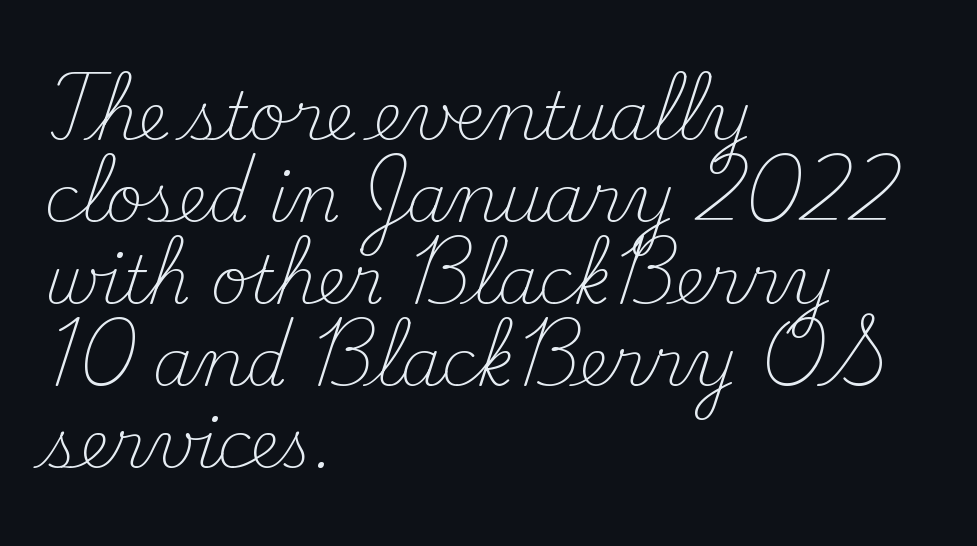
Q: Is the text bold? A: No.
Q: Is the text italic (slanted)? A: Yes.
Q: Is the typeface a serif or a sans-serif typeface? A: Serif.
Q: Is the text underlined? A: No.
Q: How is the paragraph aligned? A: Left-aligned.
Q: Is the spacing between letters normal or unusually wide? A: Normal.
Q: Is the spacing between lines tight, normal or loose? A: Normal.
Q: Width (condensed, normal, or wide)? A: Normal.
Q: Stroke contrast? A: Medium.
Q: x-height? A: Small.
Q: Monospaced? A: No.
